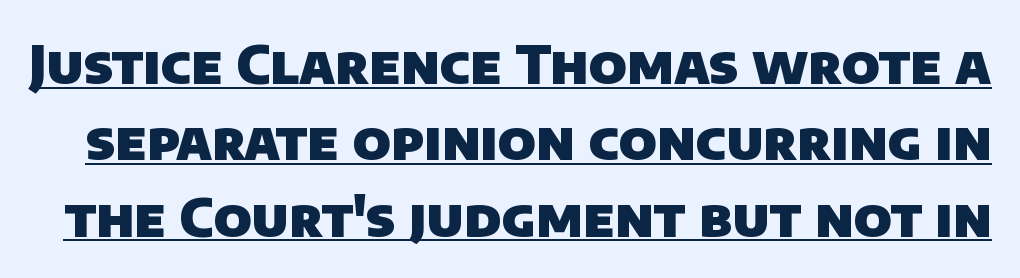
The leading is moderate, giving the passage an even texture. This sample uses a sans-serif face. Do the characters align in a grid? No, the font is proportional. The letters sit at their default tracking, neither squeezed nor spread.
